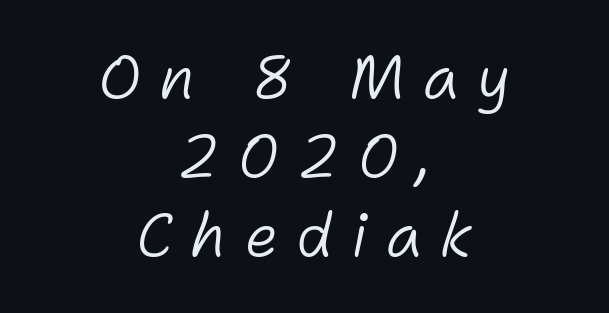
Think of a printed novel: that variable character pitch is what you see here. Weight: in the light-to-regular range. Rule under the text: the space is simply empty. It's the slanting kind of type.
